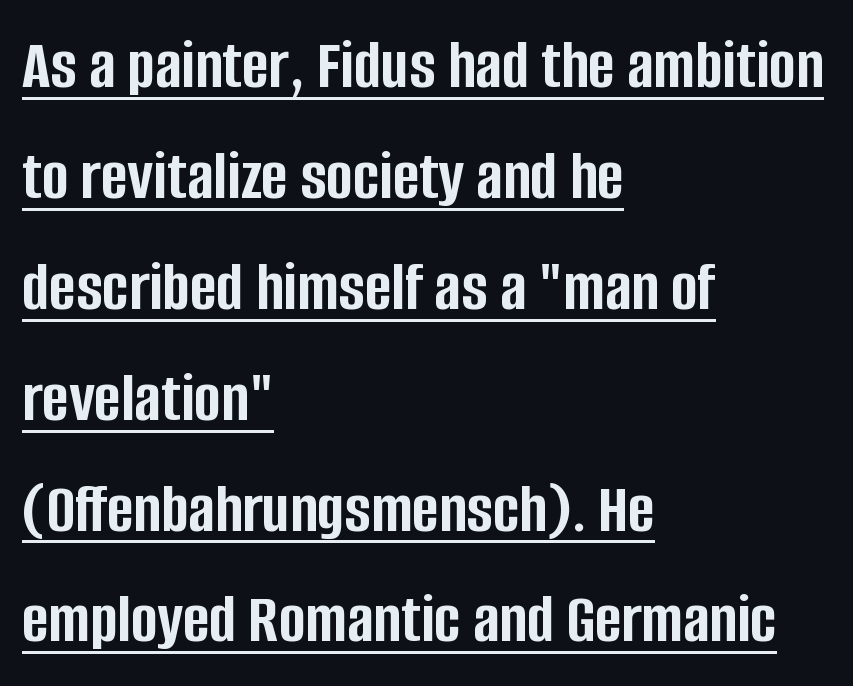
{"serif": "no", "italic": "no", "bold": "yes", "weight": "semibold", "width": "condensed", "stroke_contrast": "low", "x_height": "large", "monospaced": "no", "underline": "yes", "align": "left", "line_spacing": "normal", "line_spacing_ratio": 1.54, "letter_spacing": "normal", "letter_spacing_em": 0.0, "glyph_px": 72}
